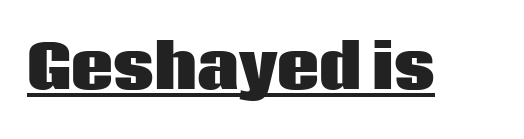
The image shows 59 px heavy sans-serif type, upright; set normal letter spacing, underlined; low stroke contrast and a large x-height.
